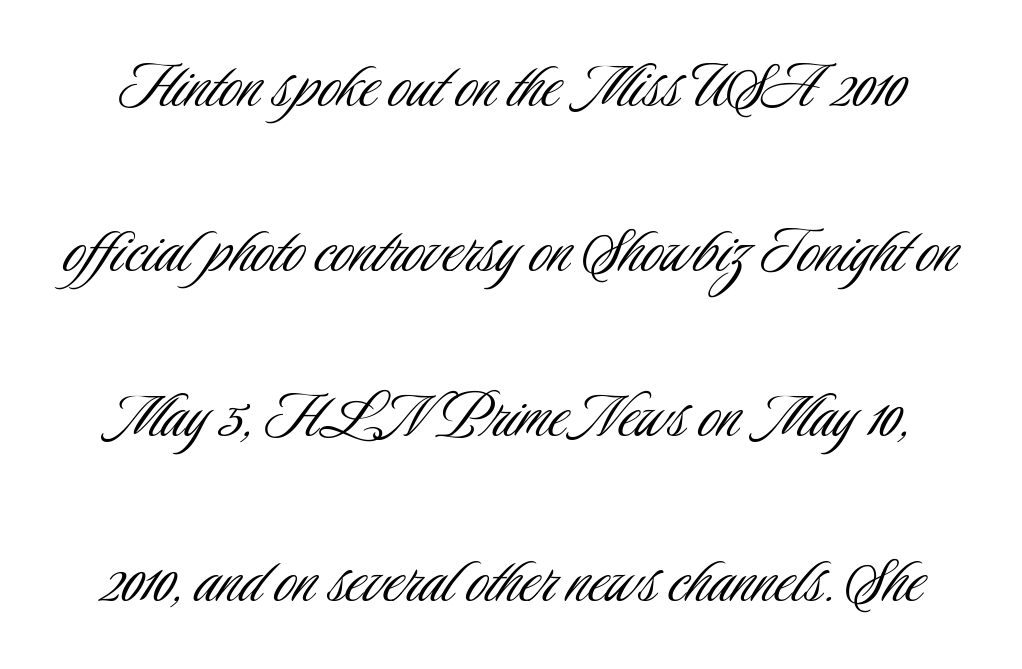
Q: Is the text bold? A: No.
Q: Is the text italic (slanted)? A: Yes.
Q: Is the typeface a serif or a sans-serif typeface? A: Sans-serif.
Q: Is the text underlined? A: No.
Q: How is the paragraph aligned? A: Centered.
Q: Is the spacing between letters normal or unusually wide? A: Normal.
Q: Is the spacing between lines tight, normal or loose? A: Loose.
Q: Width (condensed, normal, or wide)? A: Condensed.
Q: Stroke contrast? A: Low.
Q: x-height? A: Small.
Q: Monospaced? A: No.
